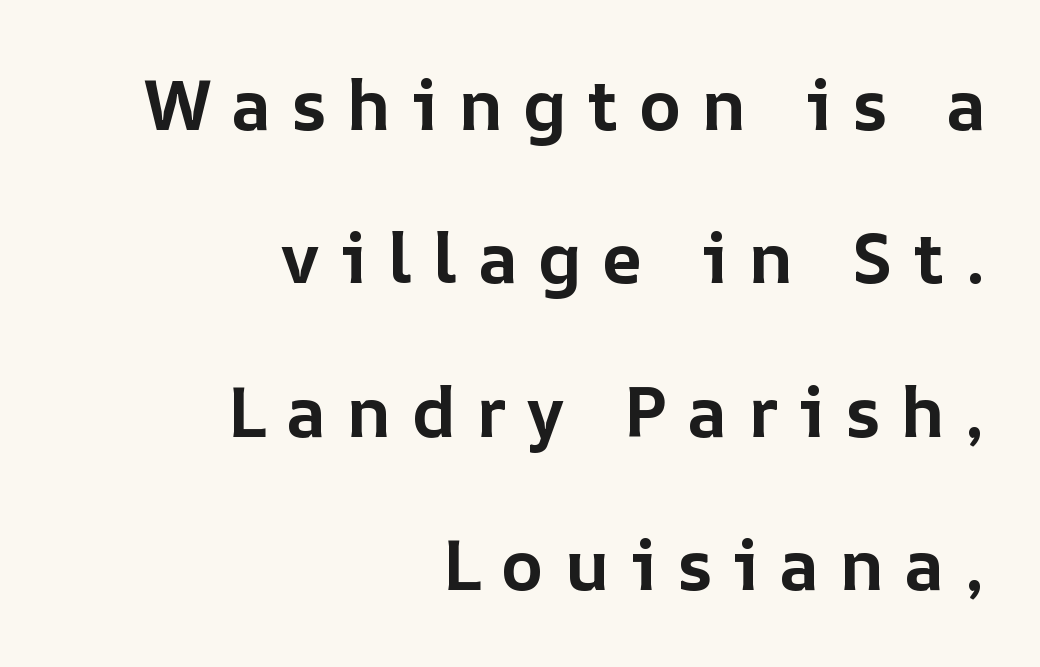
{"italic": "no", "bold": "yes", "weight": "bold", "width": "normal", "stroke_contrast": "low", "x_height": "medium", "monospaced": "no", "underline": "no", "align": "right", "line_spacing": "loose", "line_spacing_ratio": 2.16, "letter_spacing": "wide", "letter_spacing_em": 0.28, "glyph_px": 71}
